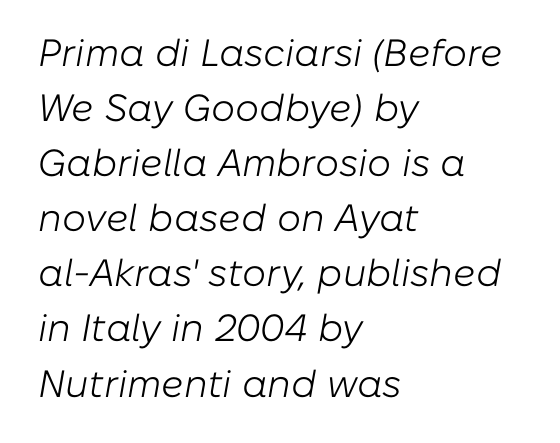
The image shows 38 px light type, italic (leaning right); set left-aligned, normal line spacing (1.45x), normal letter spacing, not underlined; low stroke contrast and a medium x-height.
